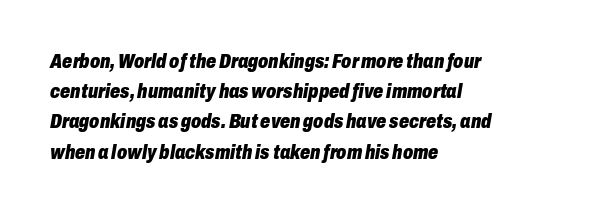
Q: Is the text bold? A: Yes.
Q: Is the text italic (slanted)? A: Yes, it leans right by about 10 degrees.
Q: Is the text underlined? A: No.
Q: How is the paragraph aligned? A: Left-aligned.
Q: Is the spacing between letters normal or unusually wide? A: Normal.
Q: Is the spacing between lines tight, normal or loose? A: Normal.
